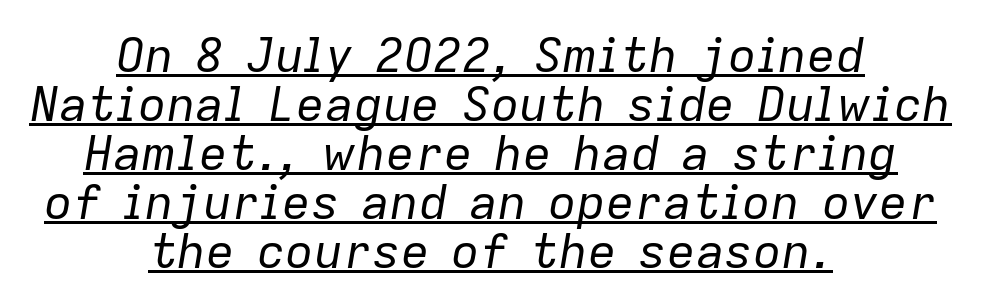
Q: Is the text bold? A: No.
Q: Is the text italic (slanted)? A: Yes, it leans right by about 9 degrees.
Q: Is the text underlined? A: Yes.
Q: How is the paragraph aligned? A: Centered.
Q: Is the spacing between letters normal or unusually wide? A: Normal.
Q: Is the spacing between lines tight, normal or loose? A: Tight.
Q: Width (condensed, normal, or wide)? A: Normal.
Q: Stroke contrast? A: Low.
Q: x-height? A: Medium.
Q: Monospaced? A: No.
